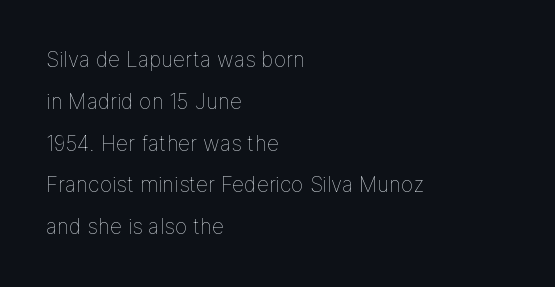
The letters stand straight up with perfectly vertical stems. Weight: in the light-to-regular range. A bare baseline throughout the passage. Alignment: flush left.
